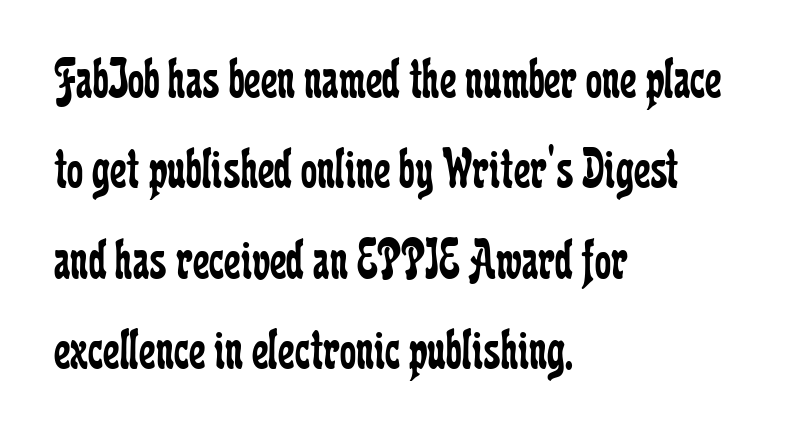
Varying glyph widths throughout — classic text-font behaviour. No letter is thick-stroked: the sample isn't bold. The paragraph has a hard left edge and a soft right edge. This sample uses a serif face.
